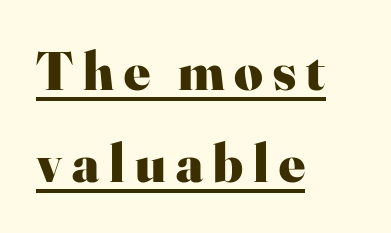
The image shows 55 px heavy serif type, upright; set left-aligned, normal line spacing (1.67x), underlined; high stroke contrast and a small x-height.
